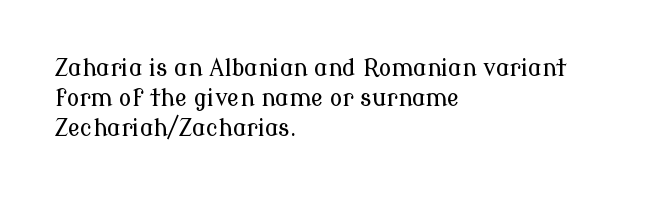
The image shows 23 px text type, upright; set left-aligned, normal line spacing (1.31x), normal letter spacing, not underlined.
